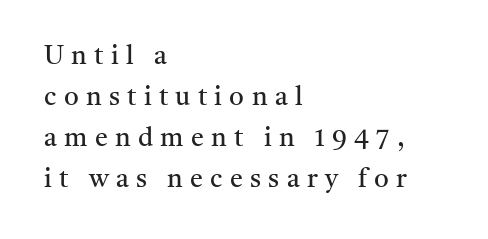
The image shows 26 px text type, upright; set left-aligned, normal line spacing (1.58x), unusually wide letter spacing (+0.28 em), not underlined.
